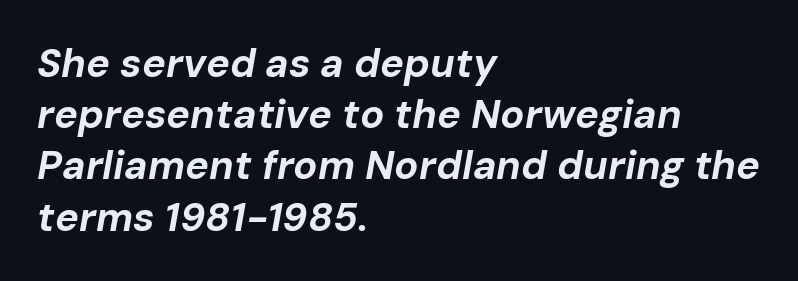
Q: Is the text bold? A: Yes.
Q: Is the text italic (slanted)? A: Yes, it leans right by about 10 degrees.
Q: Is the text underlined? A: No.
Q: How is the paragraph aligned? A: Left-aligned.
Q: Is the spacing between letters normal or unusually wide? A: Normal.
Q: Is the spacing between lines tight, normal or loose? A: Normal.
Q: Width (condensed, normal, or wide)? A: Normal.
Q: Stroke contrast? A: Low.
Q: x-height? A: Medium.
Q: Monospaced? A: No.
